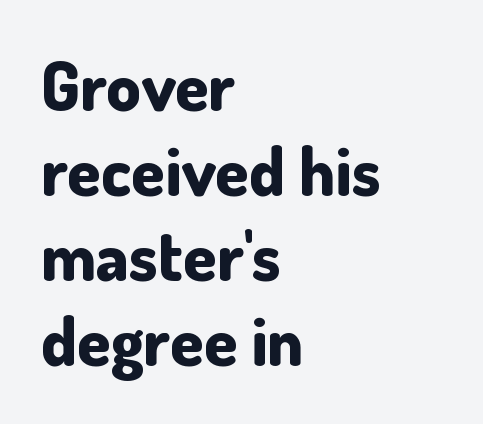
The image shows 68 px bold sans-serif type, upright; set left-aligned, normal line spacing (1.25x), normal letter spacing, not underlined; low stroke contrast and a small x-height.
